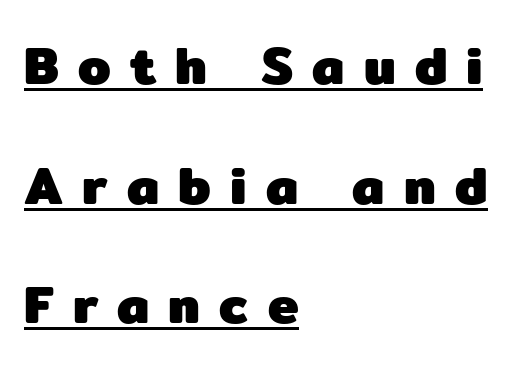
{"serif": "no", "italic": "no", "bold": "yes", "weight": "heavy", "width": "normal", "stroke_contrast": "low", "x_height": "medium", "monospaced": "no", "underline": "yes", "align": "left", "line_spacing": "loose", "line_spacing_ratio": 2.3, "letter_spacing": "wide", "letter_spacing_em": 0.37, "glyph_px": 52}
